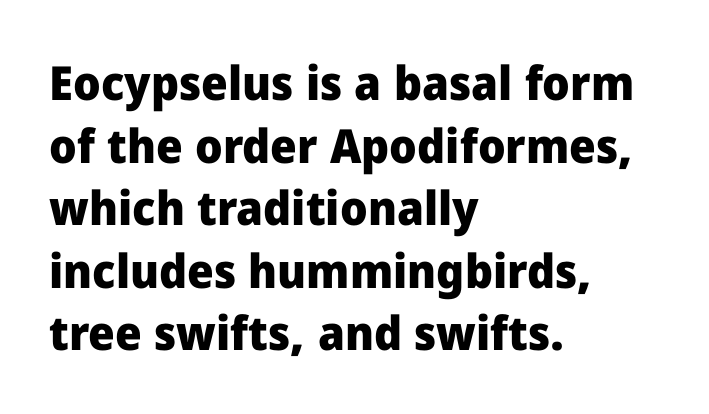
Q: Is the text bold? A: Yes.
Q: Is the text italic (slanted)? A: No, it is upright.
Q: Is the typeface a serif or a sans-serif typeface? A: Sans-serif.
Q: Is the text underlined? A: No.
Q: How is the paragraph aligned? A: Left-aligned.
Q: Is the spacing between letters normal or unusually wide? A: Normal.
Q: Is the spacing between lines tight, normal or loose? A: Normal.
Q: Width (condensed, normal, or wide)? A: Normal.
Q: Stroke contrast? A: Low.
Q: x-height? A: Medium.
Q: Monospaced? A: No.
